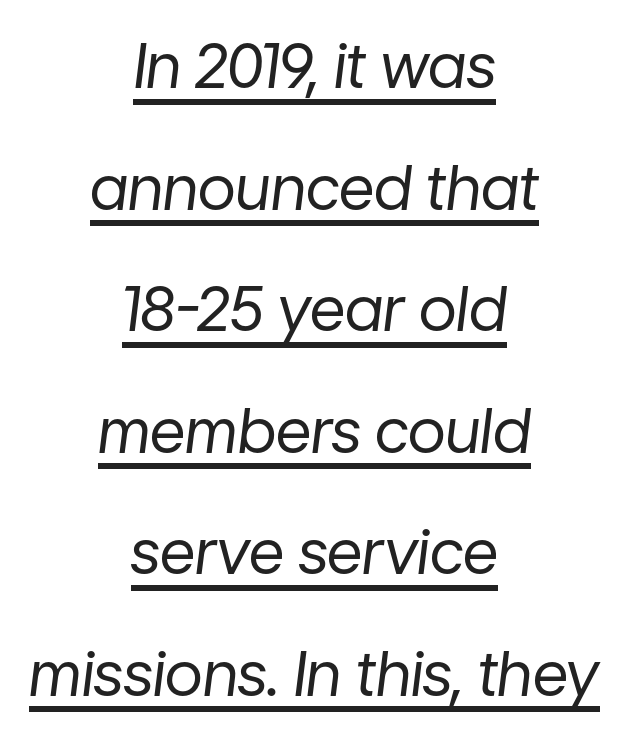
{"italic": "yes", "lean": "right", "slant_degrees": 7, "bold": "no", "weight": "regular", "width": "normal", "stroke_contrast": "low", "x_height": "medium", "monospaced": "no", "underline": "yes", "align": "center", "line_spacing": "loose", "line_spacing_ratio": 1.96, "letter_spacing": "normal", "letter_spacing_em": 0.0, "glyph_px": 62}
